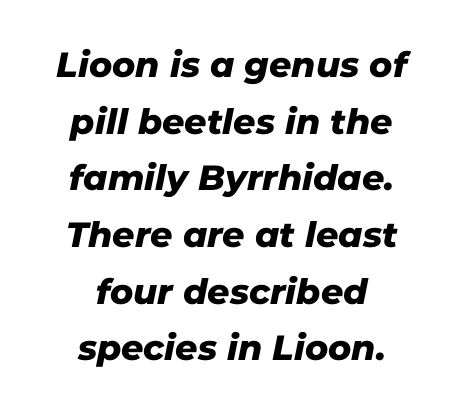
Q: Is the typeface a serif or a sans-serif typeface? A: Sans-serif.
Q: Is the text underlined? A: No.
Q: How is the paragraph aligned? A: Centered.
Q: Is the spacing between letters normal or unusually wide? A: Normal.
Q: Is the spacing between lines tight, normal or loose? A: Normal.
Q: Width (condensed, normal, or wide)? A: Normal.
Q: Stroke contrast? A: Low.
Q: x-height? A: Medium.
Q: Monospaced? A: No.
